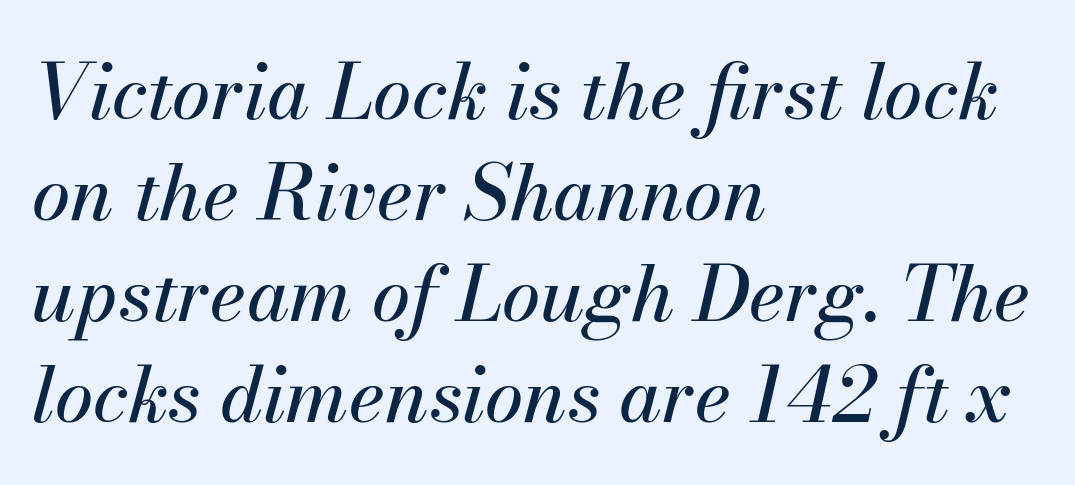
Q: Is the text italic (slanted)? A: Yes, it leans right by about 13 degrees.
Q: Is the text underlined? A: No.
Q: How is the paragraph aligned? A: Left-aligned.
Q: Is the spacing between letters normal or unusually wide? A: Normal.
Q: Is the spacing between lines tight, normal or loose? A: Normal.
Q: Width (condensed, normal, or wide)? A: Normal.
Q: Stroke contrast? A: Medium.
Q: x-height? A: Small.
Q: Monospaced? A: No.
